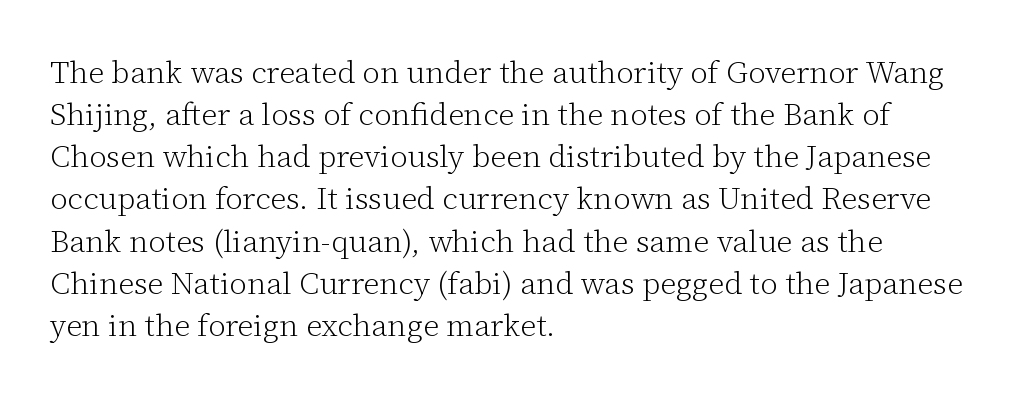
The image shows 31 px light serif type, upright; set left-aligned, normal line spacing (1.36x), normal letter spacing, not underlined; low stroke contrast and a medium x-height.
